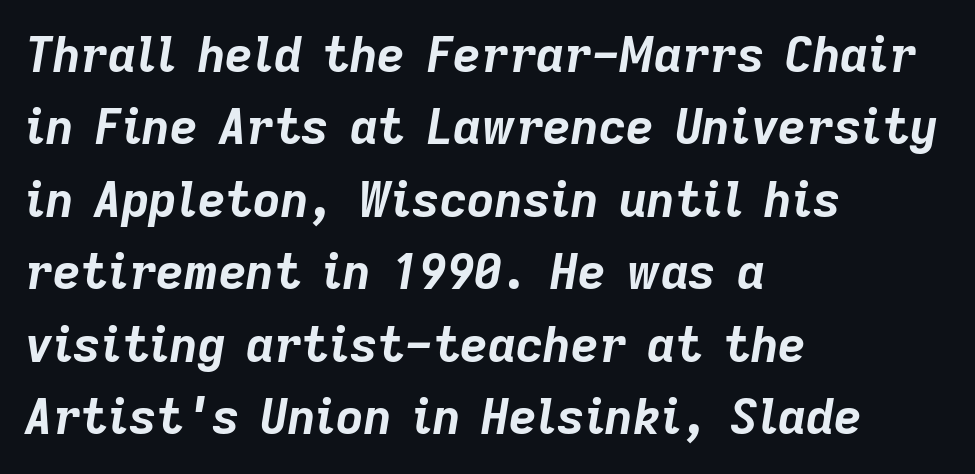
Q: Is the text bold? A: Yes.
Q: Is the text italic (slanted)? A: Yes, it leans right by about 9 degrees.
Q: Is the text underlined? A: No.
Q: How is the paragraph aligned? A: Left-aligned.
Q: Is the spacing between letters normal or unusually wide? A: Normal.
Q: Is the spacing between lines tight, normal or loose? A: Normal.
Q: Width (condensed, normal, or wide)? A: Normal.
Q: Stroke contrast? A: Low.
Q: x-height? A: Medium.
Q: Monospaced? A: No.
